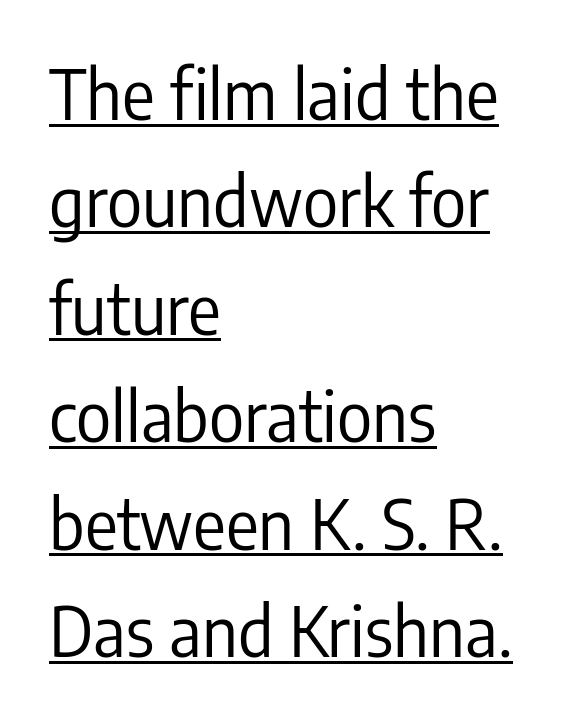
The image shows 68 px regular-weight, condensed sans-serif type, upright; set left-aligned, normal line spacing (1.58x), normal letter spacing, underlined; low stroke contrast and a medium x-height.
